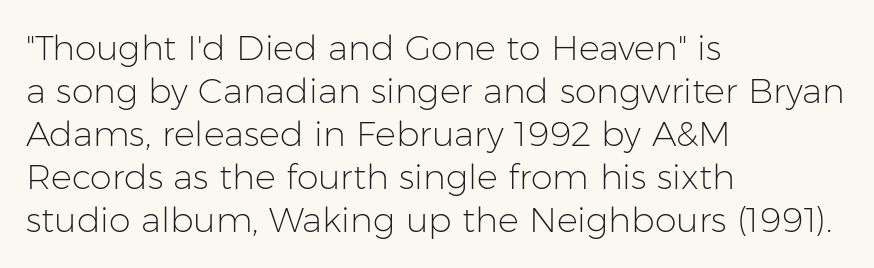
{"serif": "no", "italic": "no", "bold": "no", "weight": "light", "width": "normal", "stroke_contrast": "low", "x_height": "medium", "monospaced": "no", "underline": "no", "align": "left", "line_spacing_ratio": 1.23, "letter_spacing": "normal", "letter_spacing_em": 0.0, "glyph_px": 35}
